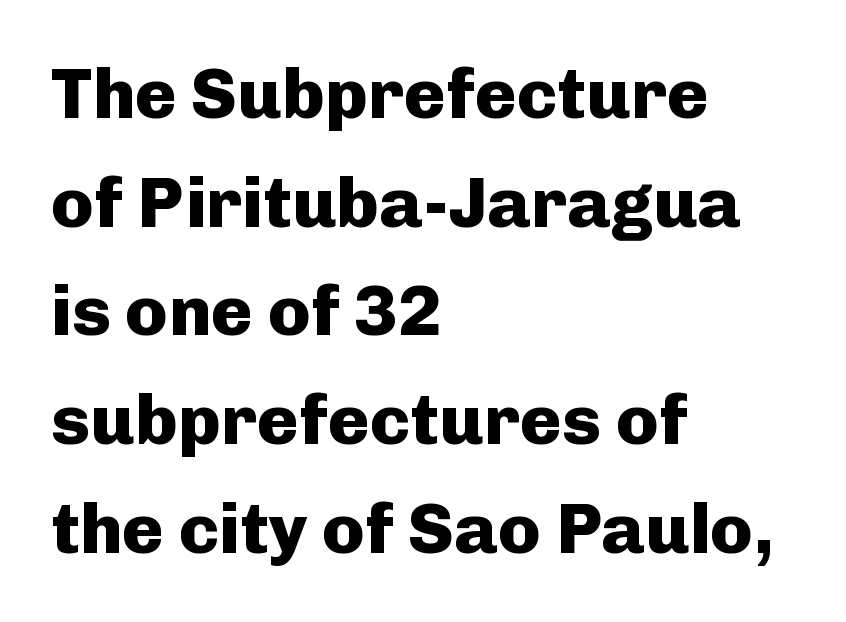
{"serif": "no", "italic": "no", "bold": "yes", "weight": "heavy", "width": "normal", "stroke_contrast": "low", "x_height": "medium", "monospaced": "no", "underline": "no", "align": "left", "line_spacing": "normal", "line_spacing_ratio": 1.53, "letter_spacing": "normal", "letter_spacing_em": 0.0, "glyph_px": 71}
